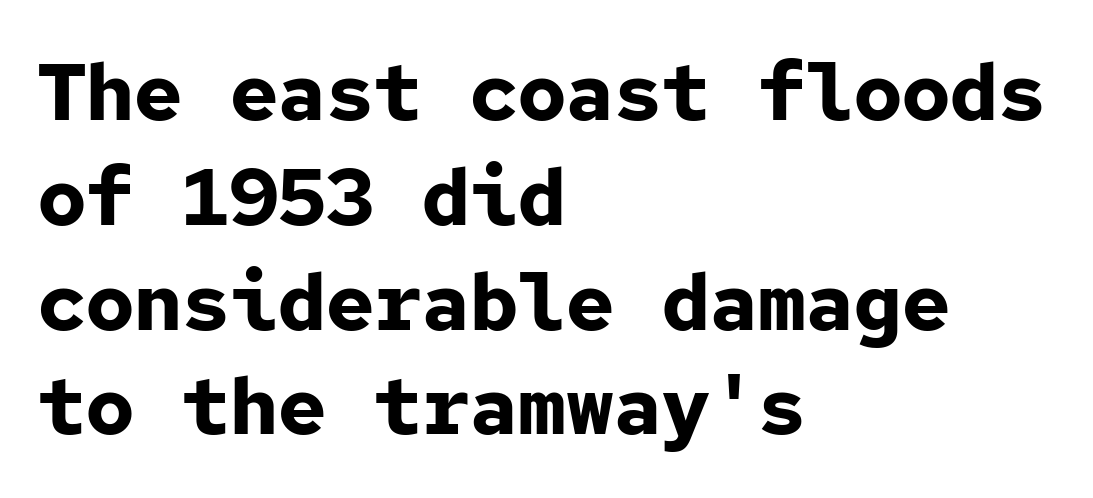
{"serif": "no", "italic": "no", "bold": "yes", "weight": "bold", "width": "normal", "stroke_contrast": "low", "x_height": "medium", "monospaced": "yes", "underline": "no", "align": "left", "line_spacing": "normal", "line_spacing_ratio": 1.31, "letter_spacing": "normal", "letter_spacing_em": 0.0, "glyph_px": 80}
